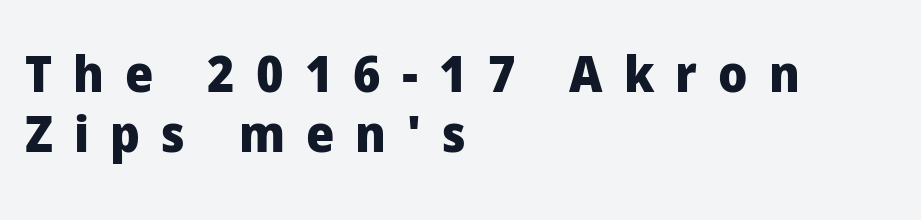
The image shows 50 px heavy sans-serif type, upright; set left-aligned, line spacing 1.2x, unusually wide letter spacing (+0.42 em), not underlined; low stroke contrast and a medium x-height.
